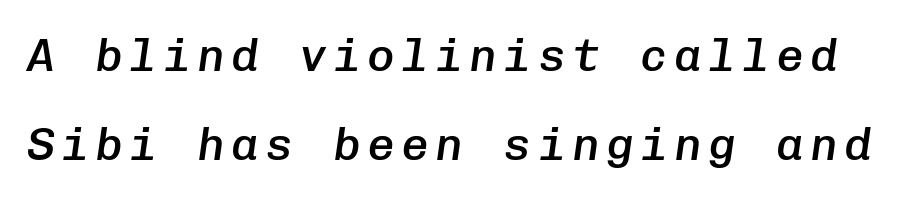
{"italic": "yes", "lean": "right", "slant_degrees": 8, "bold": "semi", "weight": "semibold", "width": "normal", "stroke_contrast": "low", "x_height": "medium", "monospaced": "yes", "underline": "no", "line_spacing": "loose", "line_spacing_ratio": 1.94, "glyph_px": 46}
